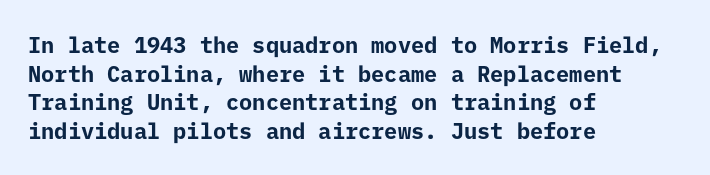
The image shows 22 px bold type, upright; set left-aligned, normal line spacing (1.3x), normal letter spacing, not underlined.
